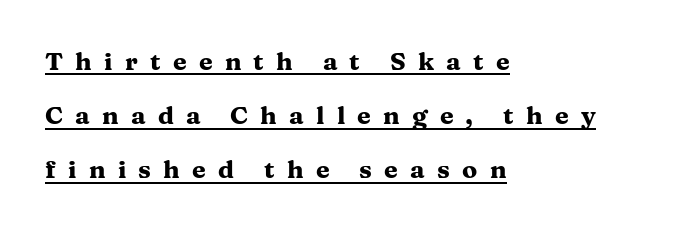
The image shows 25 px bold type, upright; set left-aligned, loose line spacing (2.17x), unusually wide letter spacing (+0.49 em), underlined.
